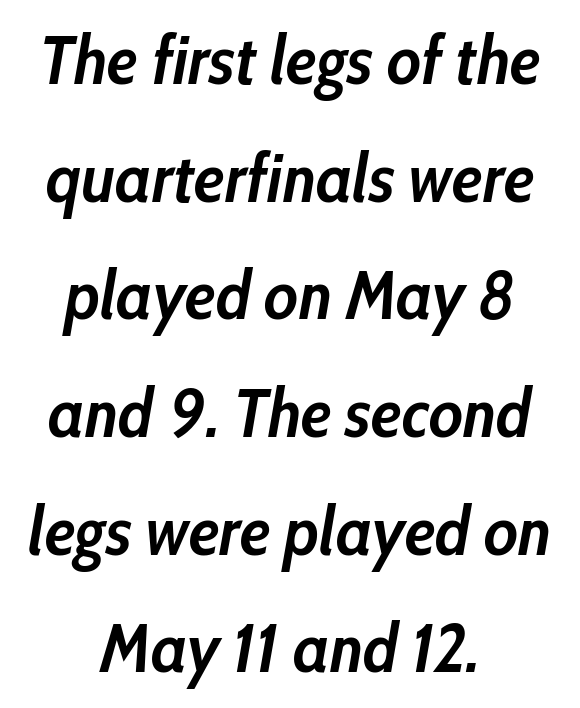
The image shows 68 px semibold, condensed type, italic (leaning right); set centered, line spacing 1.73x, normal letter spacing, not underlined; low stroke contrast and a medium x-height.
